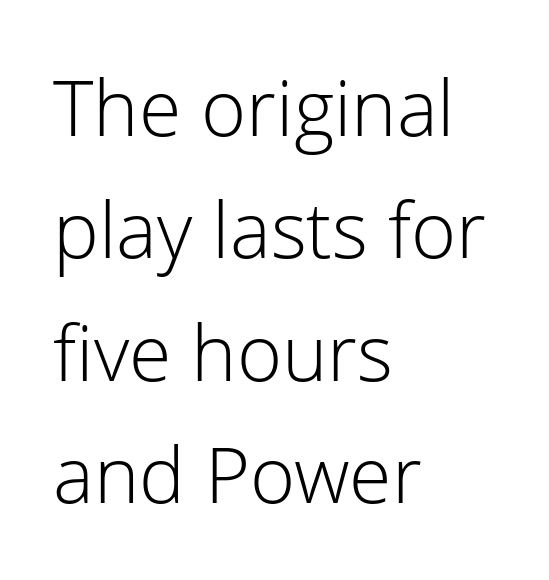
This is the regular roman posture of the typeface. Observe the ordinary spacing: letters are neighbours, not strangers. Leading: standard. Has an underline been added? It has not. Is the stroke heavy? The answer is a plain regular-or-lighter.
